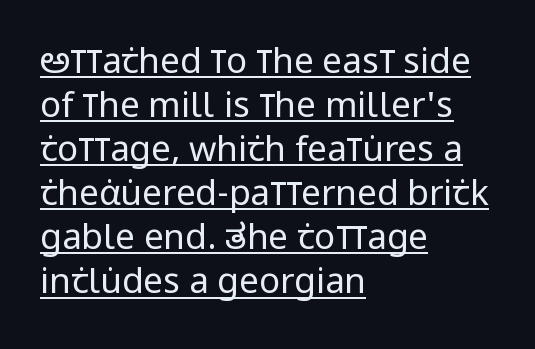
This is underlined copy, the kind a proofreader might mark for attention. Note the varied advance widths — an 'i' is clearly narrower than an 'm'. Evenly set lines give the paragraph a standard silhouette. Check where the strokes stop: nothing finishes them off — pure sans.
